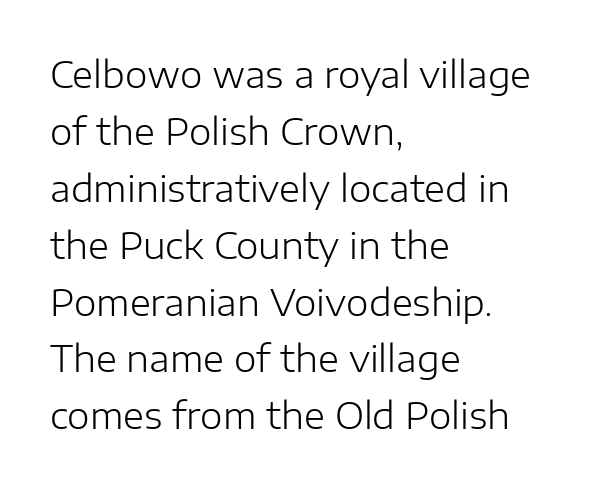
Summary of vertical rhythm: regular, with standard interline spacing. Line starts are locked; line ends wander. Style check: upright. Descender tails drop into unmarked territory. The face looks like a standard text weight, possibly lighter. The characters display no serif detailing; their extremities are plain.
